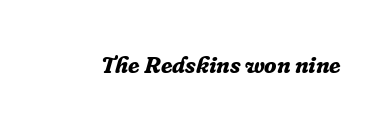
The image shows 23 px bold type, italic (leaning right); set normal letter spacing, not underlined.
